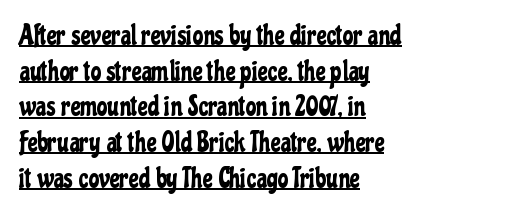
The image shows 27 px text type, upright; set left-aligned, normal line spacing (1.32x), normal letter spacing, underlined.
